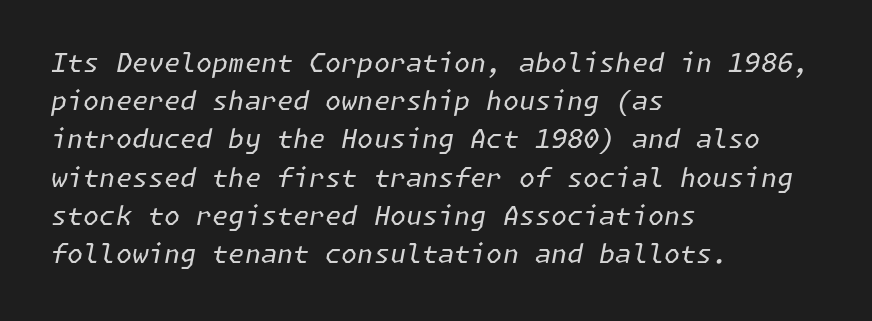
{"italic": "yes", "lean": "right", "slant_degrees": 11, "bold": "no", "underline": "no", "align": "left", "line_spacing": "normal", "line_spacing_ratio": 1.47, "letter_spacing": "normal", "letter_spacing_em": 0.0, "glyph_px": 26}
